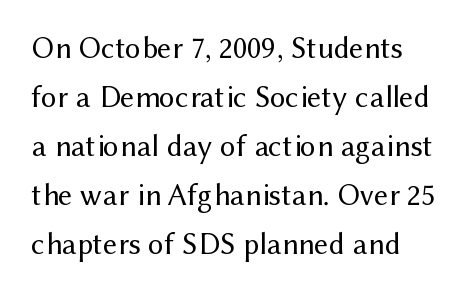
The image shows 31 px regular-weight sans-serif type, upright; set left-aligned, normal line spacing (1.58x), normal letter spacing, not underlined; medium stroke contrast and a medium x-height.
